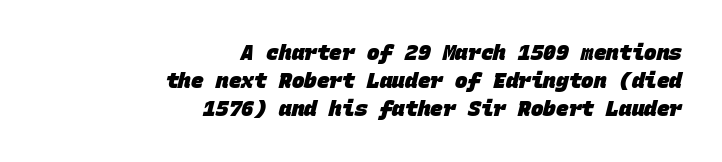
In terms of weight, the rendering is a true, heavy bold. Short note: letters normally spaced. Just letters on the line, the space beneath them empty. The paragraph has a hard right edge and a soft left edge. Rows of type keep a routine distance in the vertical direction.
